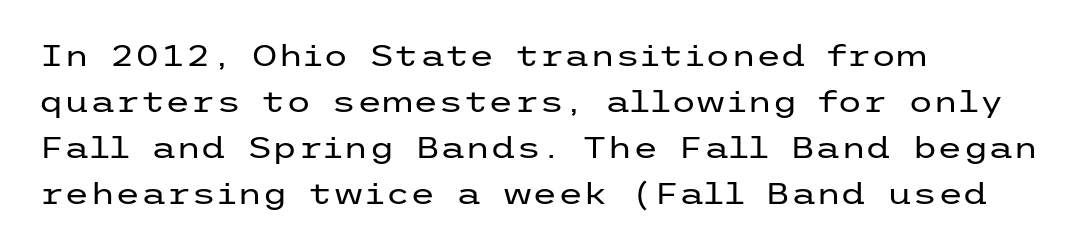
{"serif": "no", "italic": "no", "bold": "no", "weight": "regular", "width": "wide", "stroke_contrast": "low", "x_height": "medium", "underline": "no", "align": "left", "line_spacing": "normal", "line_spacing_ratio": 1.59, "letter_spacing": "normal", "letter_spacing_em": 0.0, "glyph_px": 29}
